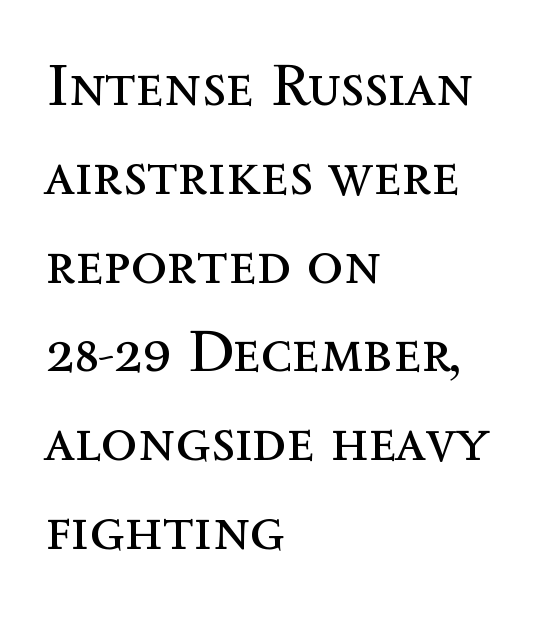
The image shows 60 px regular-weight type, upright; set left-aligned, normal line spacing (1.48x), normal letter spacing, not underlined; a medium x-height.
